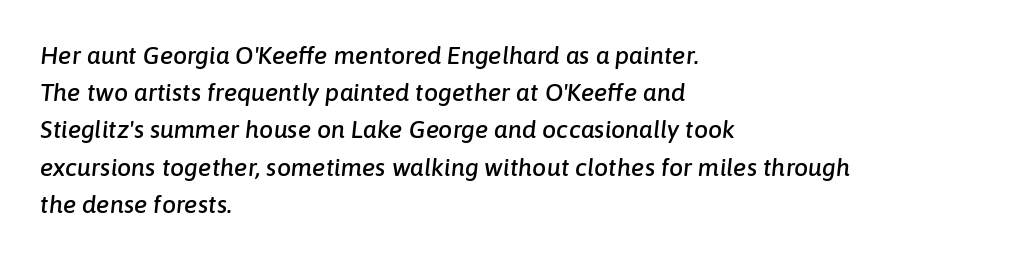
{"italic": "yes", "lean": "right", "slant_degrees": 6, "underline": "no", "align": "left", "line_spacing": "normal", "line_spacing_ratio": 1.49, "letter_spacing": "normal", "letter_spacing_em": 0.0, "glyph_px": 25}
